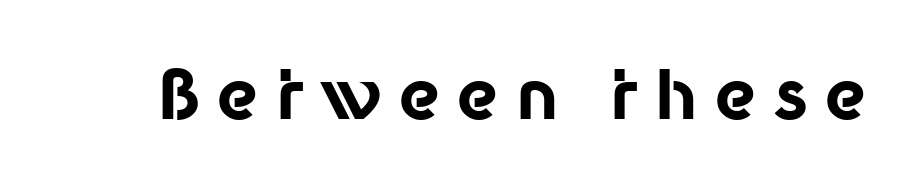
The text was rendered using a sans face with plain stroke endings. The strip under each line holds only bare page. A typesetter would call this proportional, since set widths differ per character. Heft: maximum for text — a bold.
